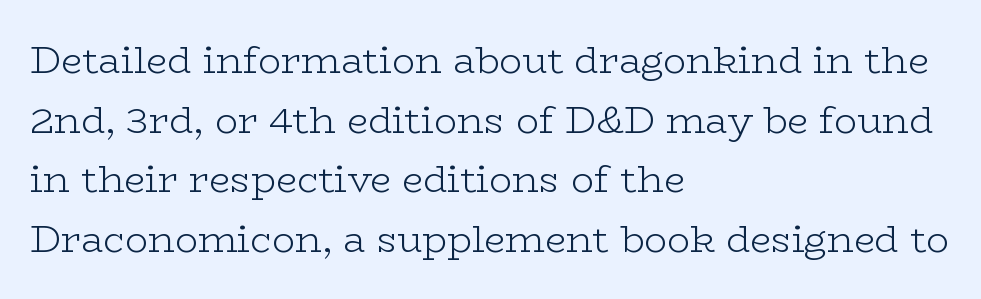
Q: Is the text bold? A: No.
Q: Is the text italic (slanted)? A: No, it is upright.
Q: Is the typeface a serif or a sans-serif typeface? A: Serif.
Q: Is the text underlined? A: No.
Q: How is the paragraph aligned? A: Left-aligned.
Q: Is the spacing between letters normal or unusually wide? A: Normal.
Q: Is the spacing between lines tight, normal or loose? A: Normal.
Q: Width (condensed, normal, or wide)? A: Wide.
Q: Stroke contrast? A: Low.
Q: x-height? A: Medium.
Q: Monospaced? A: No.
